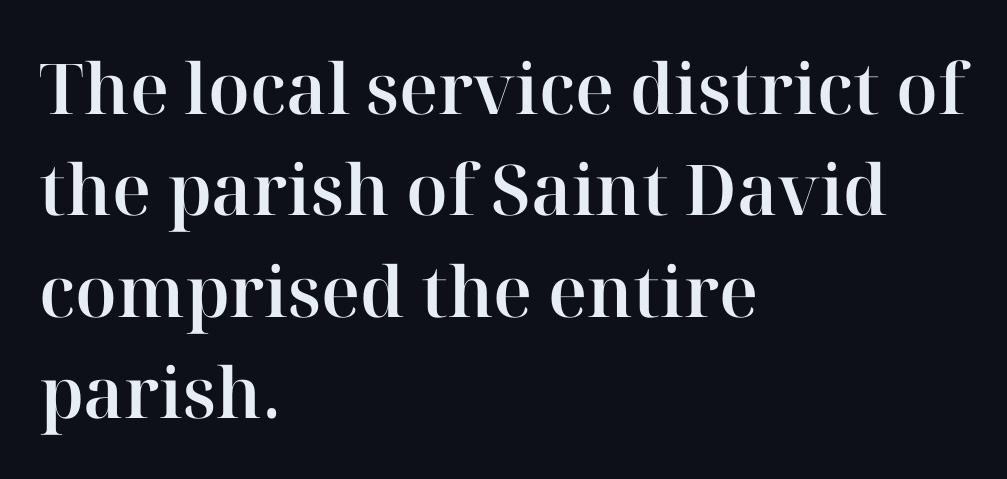
Q: Is the text italic (slanted)? A: No, it is upright.
Q: Is the typeface a serif or a sans-serif typeface? A: Serif.
Q: Is the text underlined? A: No.
Q: How is the paragraph aligned? A: Left-aligned.
Q: Is the spacing between letters normal or unusually wide? A: Normal.
Q: Is the spacing between lines tight, normal or loose? A: Normal.
Q: Width (condensed, normal, or wide)? A: Normal.
Q: Stroke contrast? A: High.
Q: x-height? A: Medium.
Q: Monospaced? A: No.
